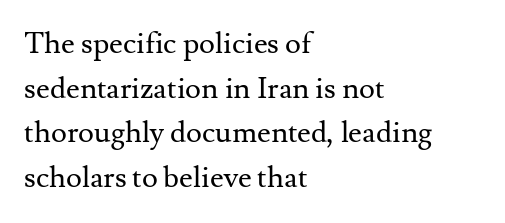
These lines stack with their left ends in a neat column. The axis of the letterforms is exactly vertical. In terms of letterspacing, this is plain default setting. Compared with typical paragraphs, the rows here are spaced about the same.
